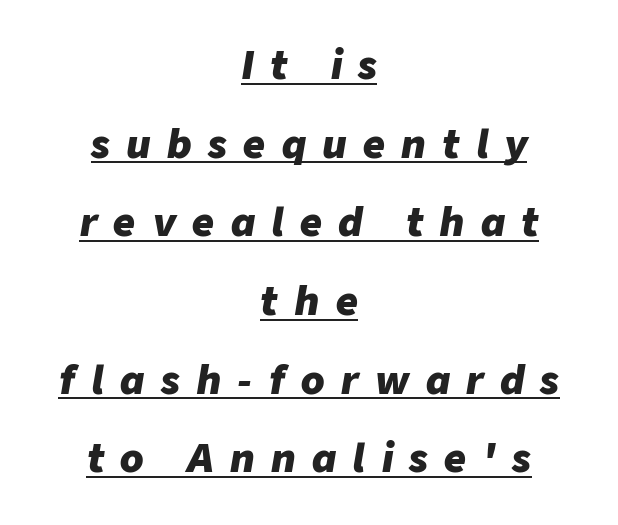
The image shows 38 px heavy type, italic (leaning right); set centered, loose line spacing (2.07x), unusually wide letter spacing (+0.43 em), underlined; low stroke contrast and a medium x-height.
